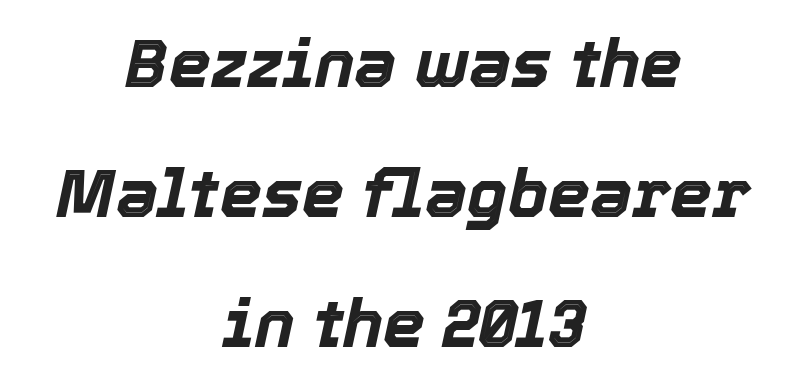
Note the varied advance widths — an 'i' is clearly narrower than an 'm'. The specimen omits any rule beneath the text block's lines. Short and long lines alike share a common midpoint. It's the slanting kind of type. If you measured baseline to baseline, you'd find a long distance. You could call the tracking neutral — neither tight nor loose.
